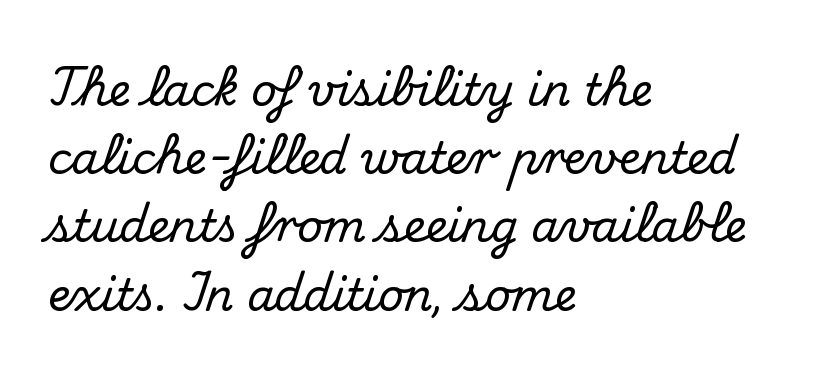
{"serif": "yes", "width": "normal", "stroke_contrast": "medium", "x_height": "small", "monospaced": "no", "underline": "no", "align": "left", "line_spacing": "normal", "line_spacing_ratio": 1.55, "letter_spacing": "normal", "letter_spacing_em": 0.0, "glyph_px": 44}
